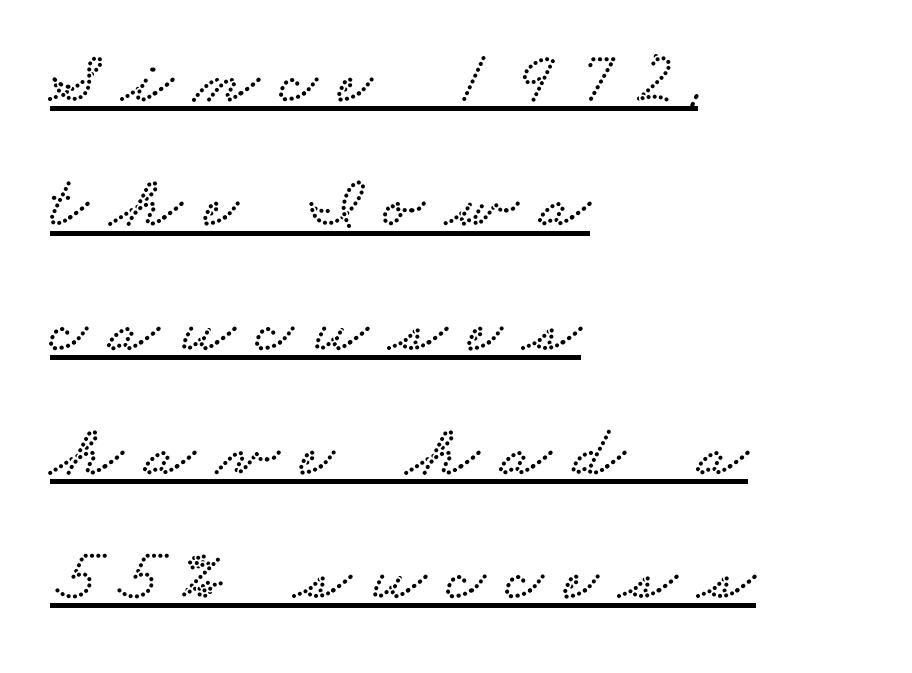
The image shows 74 px wide serif type; set left-aligned, normal line spacing (1.68x), unusually wide letter spacing (+0.29 em), underlined; low stroke contrast and a small x-height.
